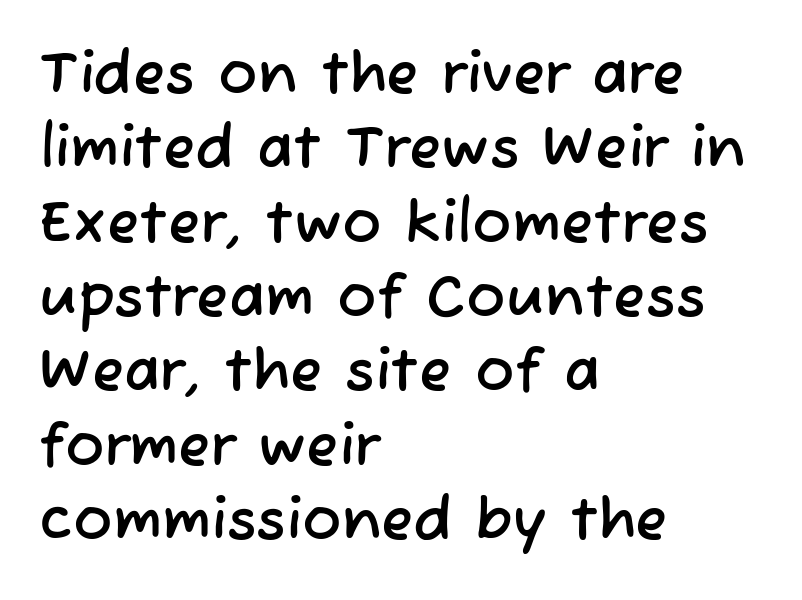
The image shows 59 px sans-serif type; set left-aligned, normal line spacing (1.26x), normal letter spacing, not underlined; low stroke contrast and a medium x-height.
